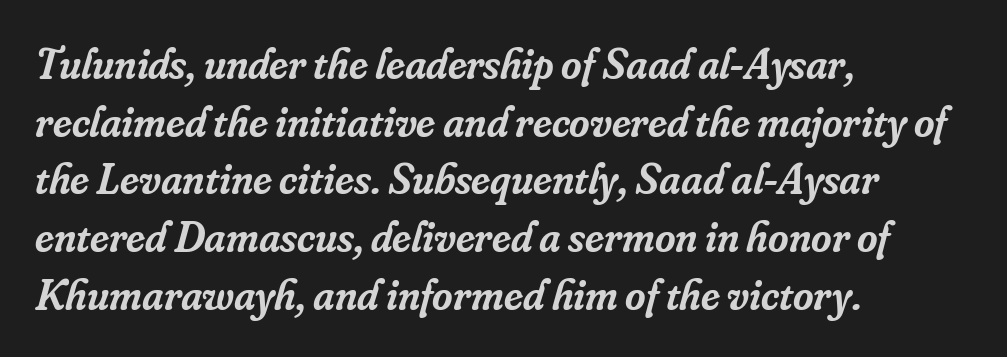
The image shows 44 px semibold serif type, italic (leaning right); set left-aligned, normal line spacing (1.31x), normal letter spacing, not underlined; low stroke contrast and a small x-height.
